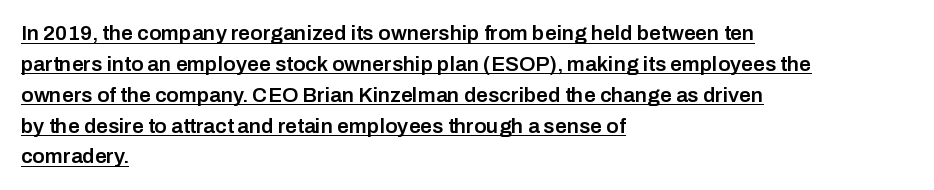
Q: Is the text bold? A: Semi-bold.
Q: Is the text italic (slanted)? A: No, it is upright.
Q: Is the text underlined? A: Yes.
Q: How is the paragraph aligned? A: Left-aligned.
Q: Is the spacing between letters normal or unusually wide? A: Normal.
Q: Is the spacing between lines tight, normal or loose? A: Normal.
